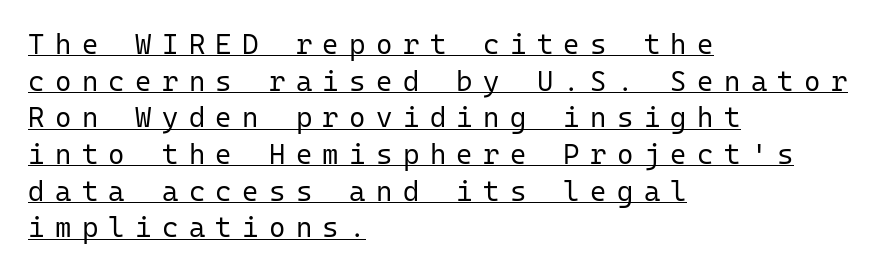
{"serif": "no", "italic": "no", "bold": "no", "weight": "regular", "width": "normal", "stroke_contrast": "low", "x_height": "medium", "monospaced": "yes", "underline": "yes", "align": "left", "line_spacing": "normal", "line_spacing_ratio": 1.31, "letter_spacing": "wide", "letter_spacing_em": 0.37, "glyph_px": 28}
